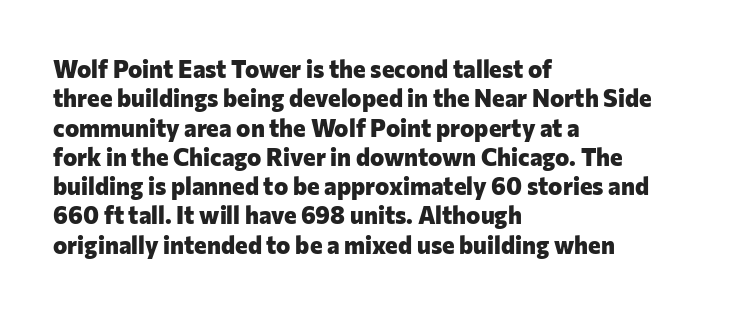
Q: Is the text bold? A: Yes.
Q: Is the text italic (slanted)? A: No, it is upright.
Q: Is the text underlined? A: No.
Q: How is the paragraph aligned? A: Left-aligned.
Q: Is the spacing between letters normal or unusually wide? A: Normal.
